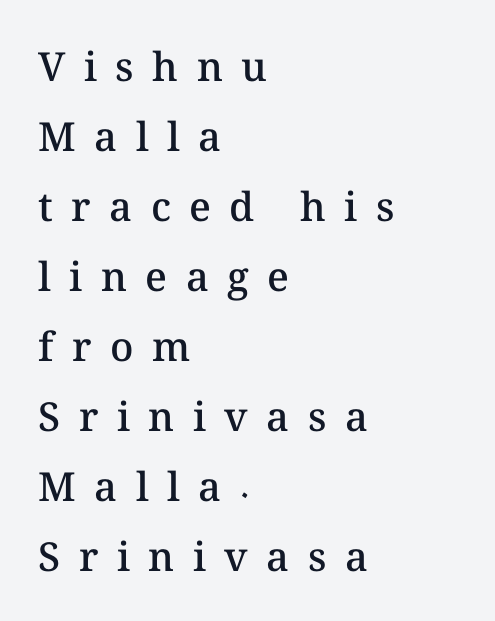
Q: Is the text bold? A: Semi-bold.
Q: Is the text italic (slanted)? A: No, it is upright.
Q: Is the text underlined? A: No.
Q: How is the paragraph aligned? A: Left-aligned.
Q: Is the spacing between letters normal or unusually wide? A: Unusually wide.
Q: Width (condensed, normal, or wide)? A: Normal.
Q: Stroke contrast? A: Medium.
Q: x-height? A: Medium.
Q: Monospaced? A: No.
